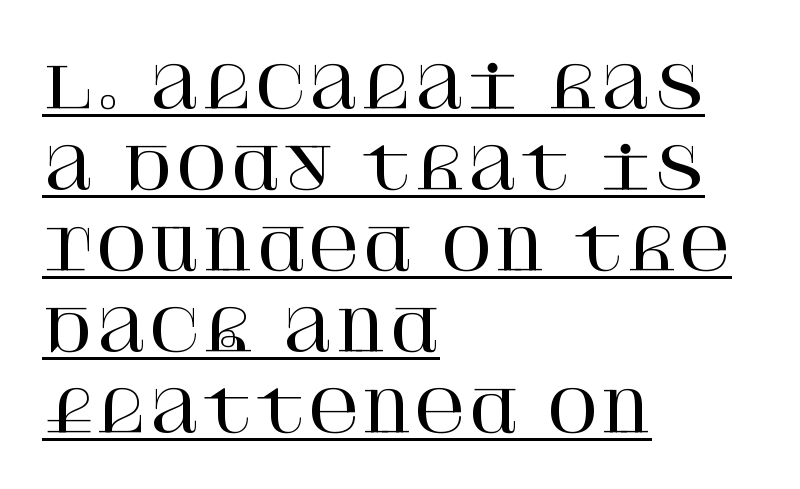
The image shows 57 px serif type, upright; set left-aligned, normal line spacing (1.42x), normal letter spacing, underlined; high stroke contrast and a large x-height.
